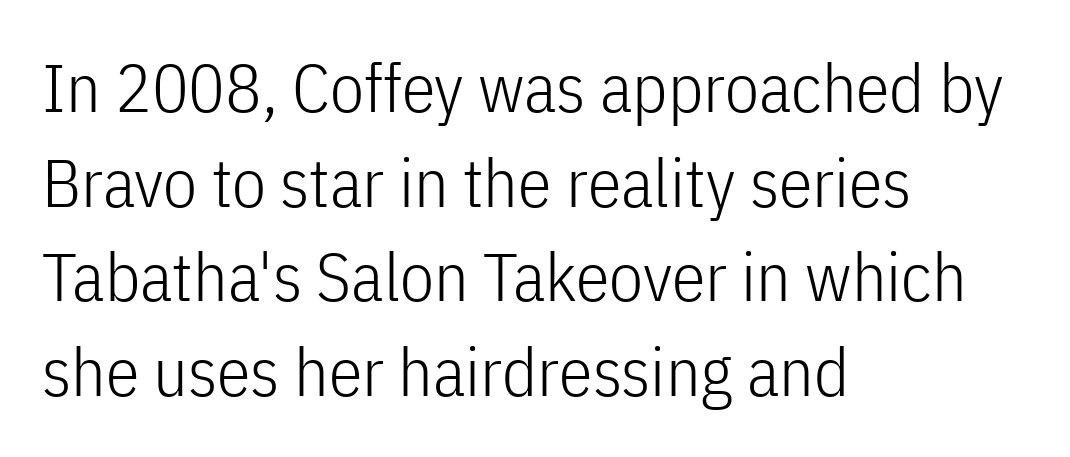
Do the characters align in a grid? No, the font is proportional. Words float on clear page, feet unadorned. No heavy texture on the line: the type isn't bold. I'd call this a sans setting — the letters go barefoot. In terms of letterspacing, this is plain default setting.
